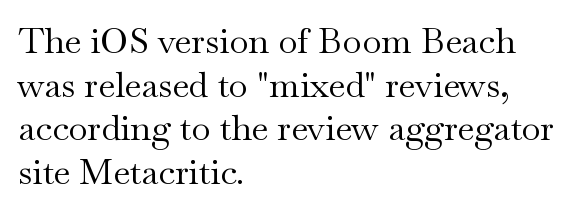
Between one letter and the next there's only the usual sliver of space. Letters rest on an invisible, unmarked baseline. These lines stack with their left ends in a neat column. What's the leading like? Ordinary, nothing unusual. The rendering uses natural spacing where letterforms have individual widths. The strokes carry an ordinary text weight at most.
